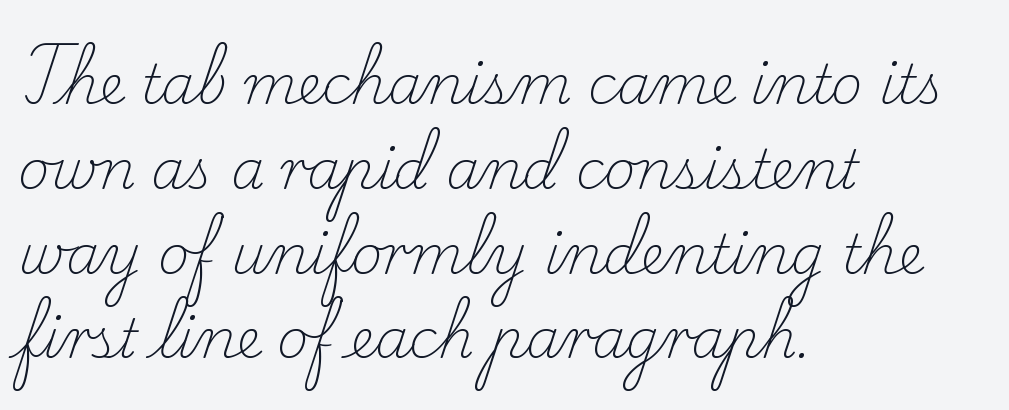
Q: Is the text bold? A: No.
Q: Is the text italic (slanted)? A: Yes.
Q: Is the typeface a serif or a sans-serif typeface? A: Serif.
Q: Is the text underlined? A: No.
Q: How is the paragraph aligned? A: Left-aligned.
Q: Is the spacing between letters normal or unusually wide? A: Normal.
Q: Is the spacing between lines tight, normal or loose? A: Normal.
Q: Width (condensed, normal, or wide)? A: Normal.
Q: Stroke contrast? A: Low.
Q: x-height? A: Small.
Q: Monospaced? A: No.
